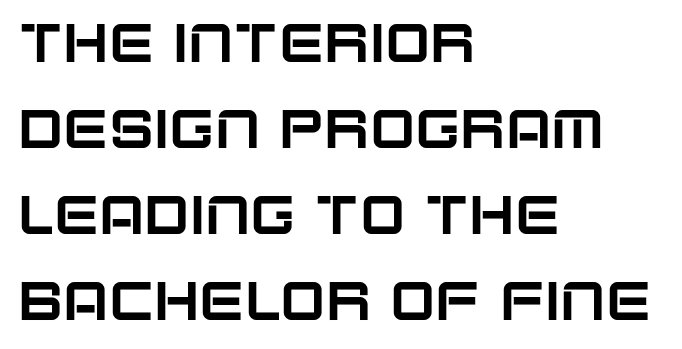
{"serif": "no", "italic": "no", "width": "normal", "stroke_contrast": "low", "x_height": "large", "monospaced": "no", "underline": "no", "align": "left", "line_spacing": "normal", "line_spacing_ratio": 1.59, "letter_spacing": "normal", "letter_spacing_em": 0.0, "glyph_px": 54}
